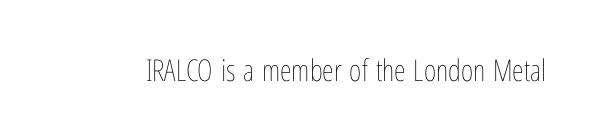
The image shows 30 px thin, condensed type, upright; set normal letter spacing, not underlined; low stroke contrast and a medium x-height.
